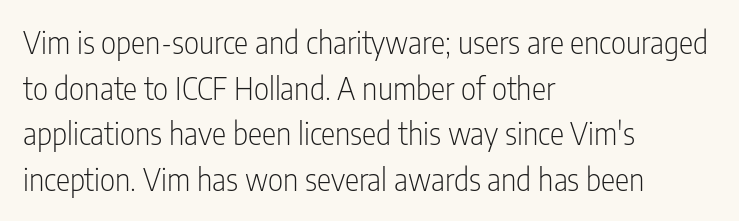
Character widths vary here, with narrow letters taking less room than wide ones. In terms of letterspacing, this is plain default setting. This is not heavy type; no bold has been used. The paragraph shown leans on its left margin. A typesetter would call this leading conventional body-copy spacing.
